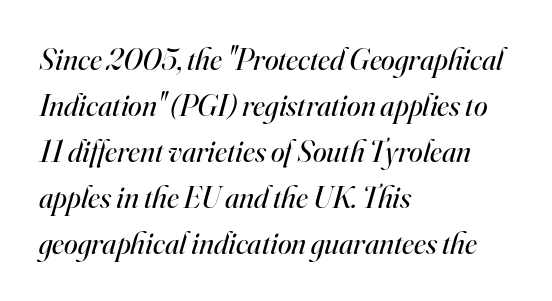
Line starts are locked; line ends wander. The baseline area is clear. The passage shown stacks its lines at a standard gap. Think of a printed novel: that variable character pitch is what you see here. Stems and bowls with no extra thickness — not bold.
